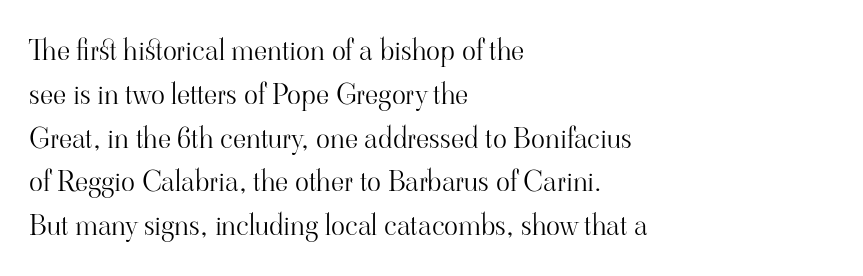
The image shows 29 px light serif type, upright; set left-aligned, normal line spacing (1.51x), normal letter spacing, not underlined; high stroke contrast and a small x-height.
